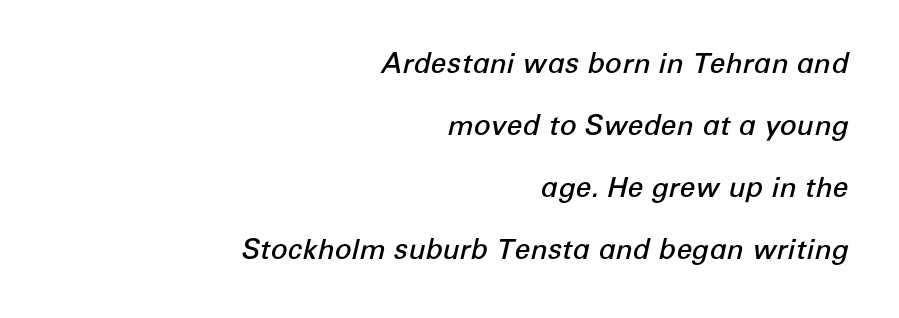
{"italic": "yes", "lean": "right", "slant_degrees": 12, "bold": "semi", "weight": "semibold", "width": "normal", "stroke_contrast": "low", "x_height": "medium", "monospaced": "no", "underline": "no", "align": "right", "line_spacing": "loose", "line_spacing_ratio": 2.22, "letter_spacing": "normal", "letter_spacing_em": 0.0, "glyph_px": 28}
